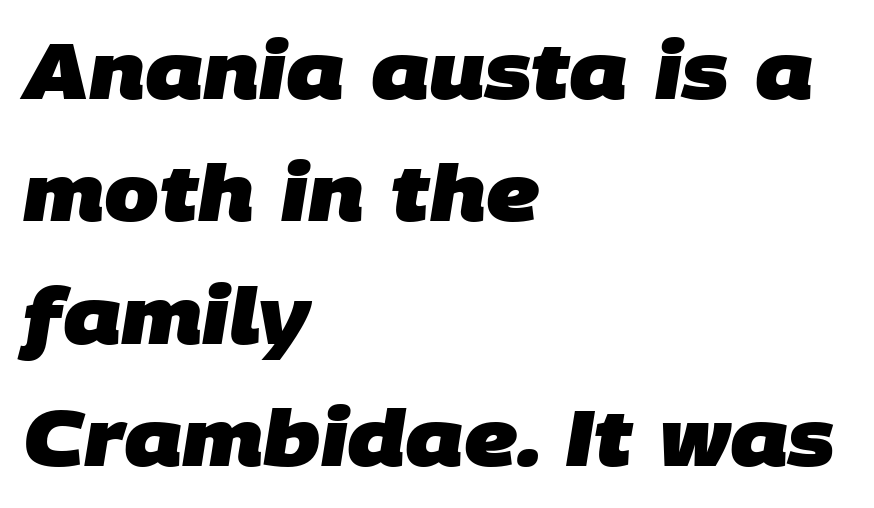
Serif or sans? Sans — the stroke terminals are bare. Words appear dense and cohesive because spacing is normal. On the weight axis this lands at bold, roughly 700. The zone under the glyphs is completely vacant.
